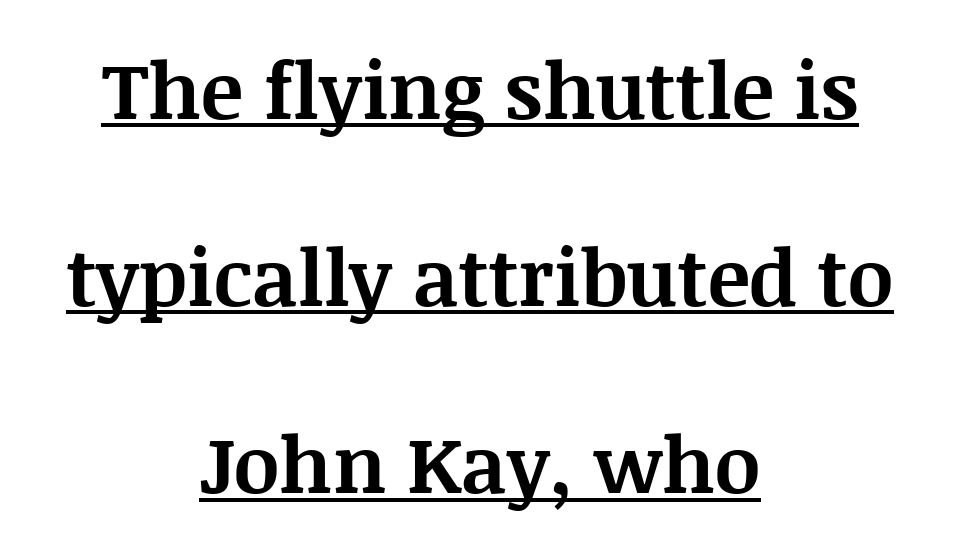
These lines carry a lot of weight — the face is fully bold. Looks like someone drew a line under every word here. Each word holds together tightly as a unit, with standard inter-letter gaps. Unlike a clean sans, this face finishes its strokes with serifs.
